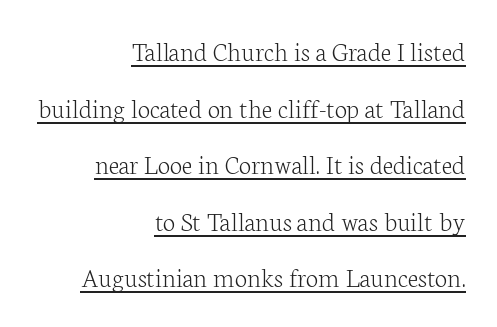
The image shows 28 px light serif type, upright; set right-aligned, loose line spacing (2.02x), normal letter spacing, underlined; low stroke contrast and a medium x-height.
